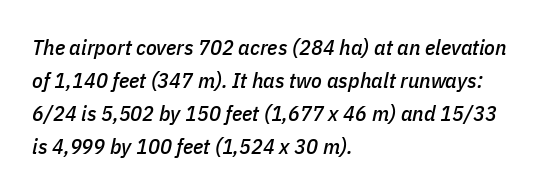
The image shows 22 px text type, italic (leaning right); set left-aligned, normal line spacing (1.5x), normal letter spacing, not underlined.
